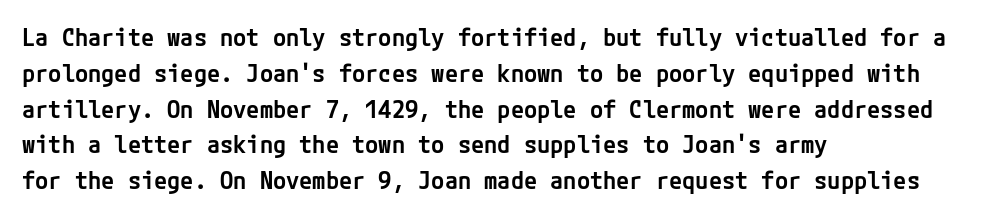
Q: Is the text bold? A: Semi-bold.
Q: Is the text italic (slanted)? A: No, it is upright.
Q: Is the text underlined? A: No.
Q: How is the paragraph aligned? A: Left-aligned.
Q: Is the spacing between letters normal or unusually wide? A: Normal.
Q: Is the spacing between lines tight, normal or loose? A: Normal.
